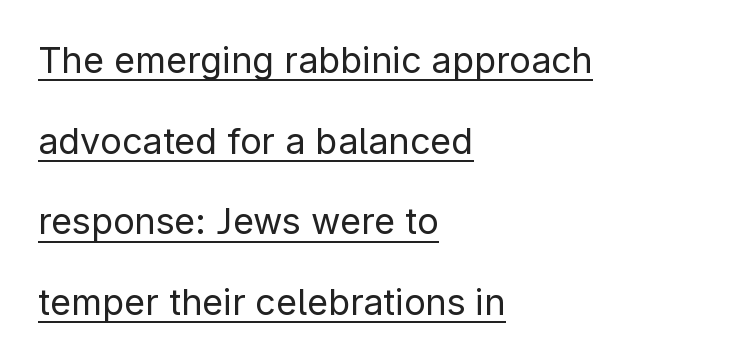
Q: Is the text bold? A: No.
Q: Is the text italic (slanted)? A: No, it is upright.
Q: Is the typeface a serif or a sans-serif typeface? A: Sans-serif.
Q: Is the text underlined? A: Yes.
Q: How is the paragraph aligned? A: Left-aligned.
Q: Is the spacing between letters normal or unusually wide? A: Normal.
Q: Is the spacing between lines tight, normal or loose? A: Loose.
Q: Width (condensed, normal, or wide)? A: Normal.
Q: Stroke contrast? A: Low.
Q: x-height? A: Medium.
Q: Monospaced? A: No.
